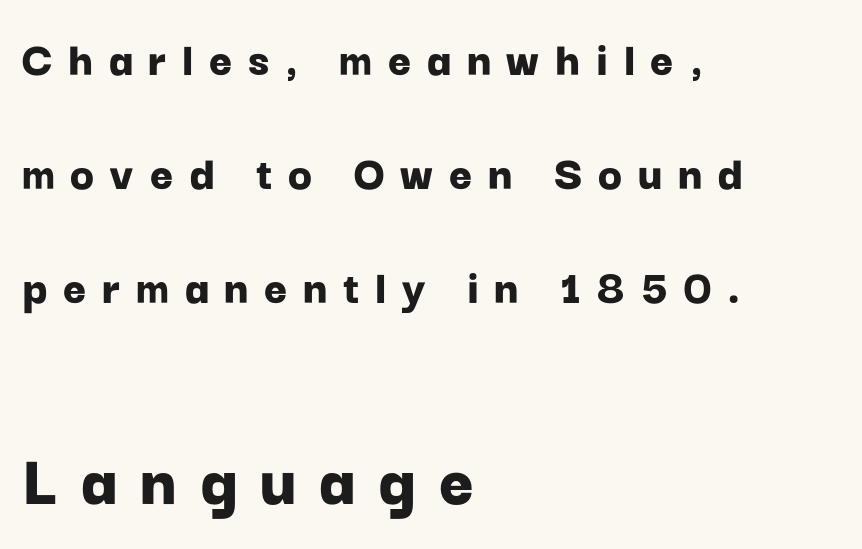
{"serif": "no", "italic": "no", "bold": "yes", "weight": "bold", "width": "normal", "stroke_contrast": "low", "x_height": "medium", "monospaced": "no", "underline": "no", "align": "left", "line_spacing": "loose", "line_spacing_ratio": 2.28, "letter_spacing": "wide", "letter_spacing_em": 0.31, "larger_block": "second", "size_ratio": 1.5, "glyph_px": 75}
